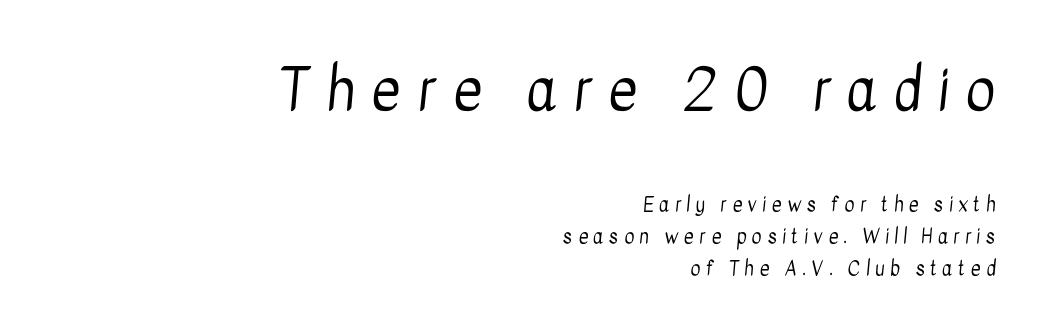
Q: Is the text bold? A: No.
Q: Is the typeface a serif or a sans-serif typeface? A: Sans-serif.
Q: Is the text underlined? A: No.
Q: How is the paragraph aligned? A: Right-aligned.
Q: Is the spacing between letters normal or unusually wide? A: Unusually wide.
Q: Is the spacing between lines tight, normal or loose? A: Normal.
Q: Which block of text is set in a larger size, the first (top) or the second (bottom)? A: The first (top) one.
Q: Width (condensed, normal, or wide)? A: Condensed.
Q: Stroke contrast? A: Low.
Q: x-height? A: Medium.
Q: Monospaced? A: No.
